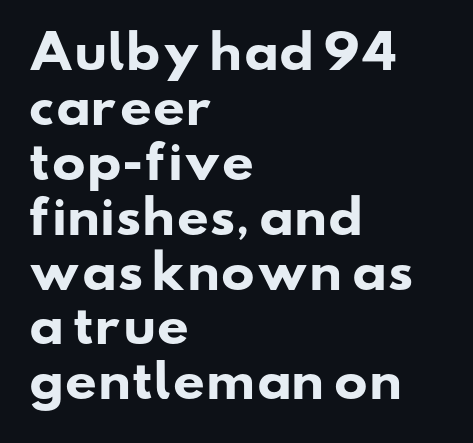
Q: Is the text bold? A: Yes.
Q: Is the typeface a serif or a sans-serif typeface? A: Sans-serif.
Q: Is the text underlined? A: No.
Q: How is the paragraph aligned? A: Left-aligned.
Q: Is the spacing between letters normal or unusually wide? A: Normal.
Q: Width (condensed, normal, or wide)? A: Wide.
Q: Stroke contrast? A: Low.
Q: x-height? A: Small.
Q: Monospaced? A: No.
